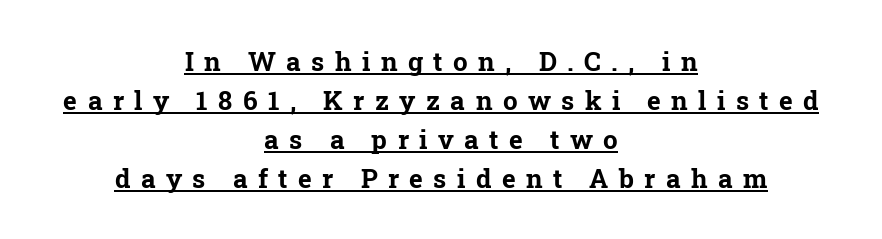
The image shows 26 px bold type, upright; set centered, normal line spacing (1.5x), unusually wide letter spacing (+0.4 em), underlined.
